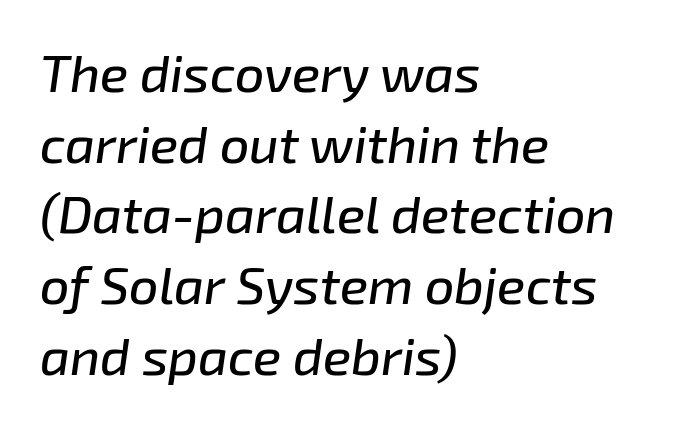
Q: Is the text italic (slanted)? A: Yes, it leans right by about 8 degrees.
Q: Is the text underlined? A: No.
Q: How is the paragraph aligned? A: Left-aligned.
Q: Is the spacing between letters normal or unusually wide? A: Normal.
Q: Is the spacing between lines tight, normal or loose? A: Normal.
Q: Width (condensed, normal, or wide)? A: Normal.
Q: Stroke contrast? A: Low.
Q: x-height? A: Medium.
Q: Monospaced? A: No.
